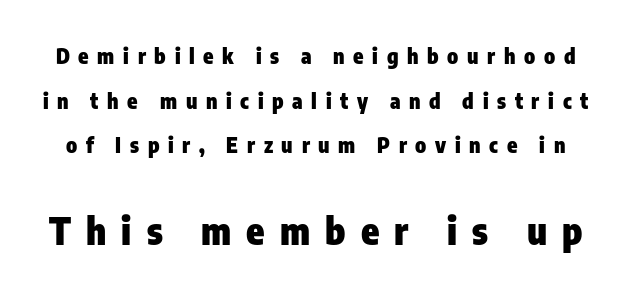
The space between consecutive lines is lavish. Just letters on the line, the space beneath them empty. In this sample the second text group is rendered at the bigger scale. A dark, heavy texture on the line: the type is bold.
